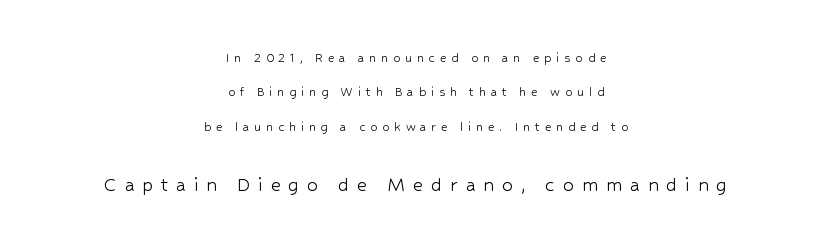
Leading: increased. Is the type heavy? It reads as light-to-regular instead. Which of the two is more prominent by size? The second, at the bottom. This is the regular roman posture of the typeface.
